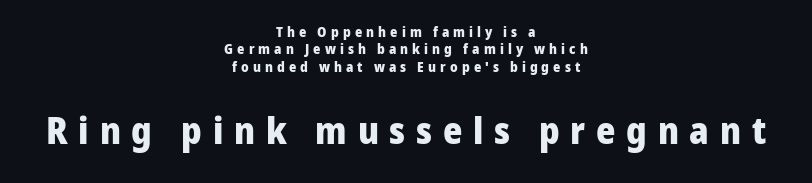
Q: Is the text bold? A: Yes.
Q: Is the text italic (slanted)? A: No, it is upright.
Q: Is the typeface a serif or a sans-serif typeface? A: Sans-serif.
Q: Is the text underlined? A: No.
Q: How is the paragraph aligned? A: Centered.
Q: Is the spacing between letters normal or unusually wide? A: Unusually wide.
Q: Which block of text is set in a larger size, the first (top) or the second (bottom)? A: The second (bottom) one.
Q: Width (condensed, normal, or wide)? A: Normal.
Q: Stroke contrast? A: Low.
Q: x-height? A: Medium.
Q: Monospaced? A: No.
